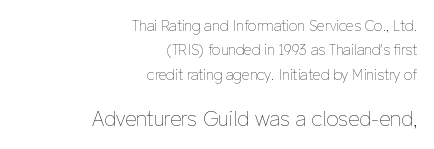
This is not heavy type; no bold has been used. Unmarked baselines from the first word to the last. The line texture is even and compact thanks to regular tracking. The emphasis by scale lands on block number two, below. Each line ends at the same right margin while the left side varies. Posture: straight, roman, zero tilt.
